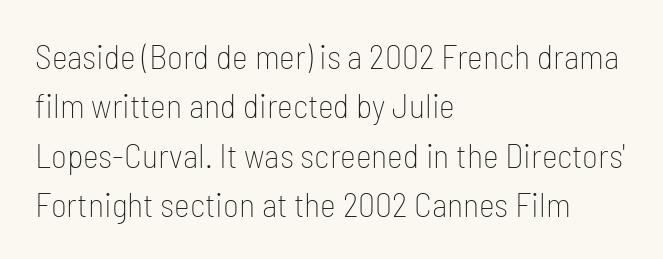
Q: Is the text bold? A: No.
Q: Is the text italic (slanted)? A: No, it is upright.
Q: Is the typeface a serif or a sans-serif typeface? A: Sans-serif.
Q: Is the text underlined? A: No.
Q: How is the paragraph aligned? A: Left-aligned.
Q: Is the spacing between letters normal or unusually wide? A: Normal.
Q: Is the spacing between lines tight, normal or loose? A: Normal.
Q: Width (condensed, normal, or wide)? A: Condensed.
Q: Stroke contrast? A: Low.
Q: x-height? A: Medium.
Q: Monospaced? A: No.
